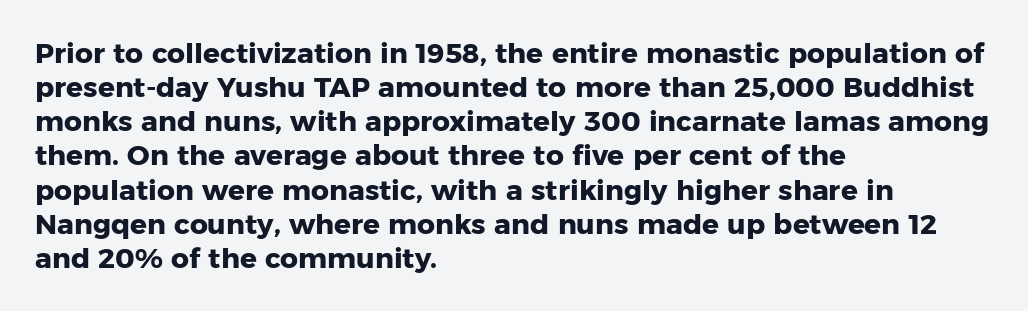
These lines are composed in type without serifs. You could not count columns in this text — the font is proportionally spaced. Pretty heavy lettering here — definitely bold. Teacher's note: observe the even left margin — that is flush-left alignment.
